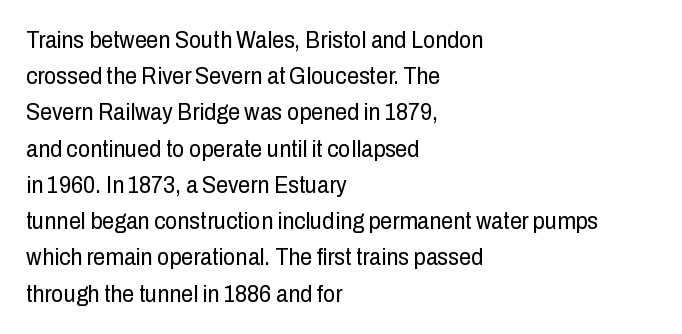
Default kerning and tracking; the words read as compact shapes. Tall strokes in this sample are plumb rather than angled. This rendering uses left alignment, leaving the right contour irregular. Students, observe: this is what conventionally led text looks like. Each stroke keeps to a modest, everyday thickness or less. Honestly, there is no underline to notice here at all.
